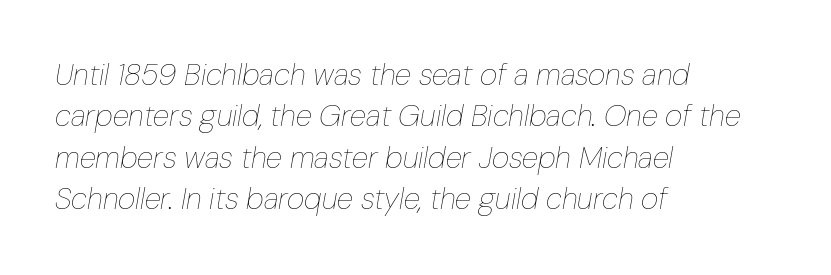
Q: Is the text bold? A: No.
Q: Is the text italic (slanted)? A: Yes, it leans right by about 10 degrees.
Q: Is the text underlined? A: No.
Q: How is the paragraph aligned? A: Left-aligned.
Q: Is the spacing between letters normal or unusually wide? A: Normal.
Q: Is the spacing between lines tight, normal or loose? A: Normal.
Q: Width (condensed, normal, or wide)? A: Condensed.
Q: Stroke contrast? A: Low.
Q: x-height? A: Medium.
Q: Monospaced? A: No.
